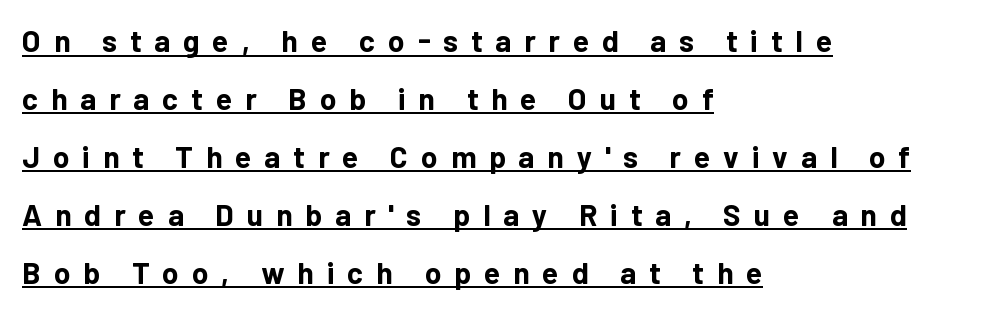
{"serif": "no", "italic": "no", "bold": "yes", "weight": "bold", "width": "normal", "stroke_contrast": "low", "x_height": "medium", "monospaced": "no", "underline": "yes", "align": "left", "line_spacing": "loose", "line_spacing_ratio": 1.93, "letter_spacing": "wide", "letter_spacing_em": 0.43, "glyph_px": 30}
